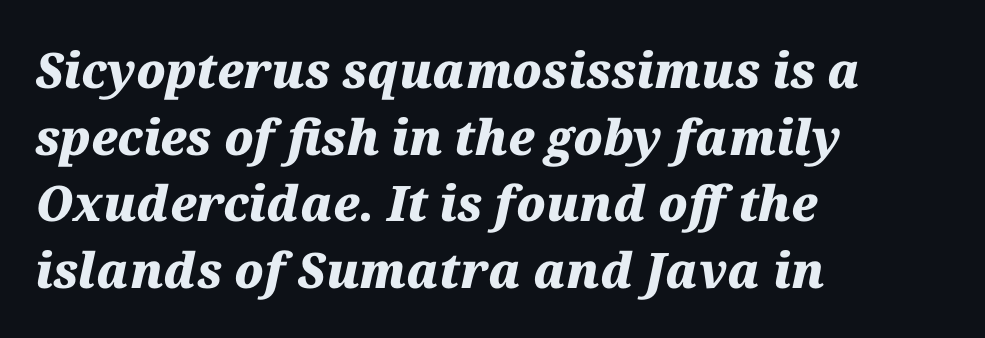
The image shows 49 px heavy type, italic (leaning right); set left-aligned, normal line spacing (1.36x), normal letter spacing, not underlined; medium stroke contrast and a medium x-height.
